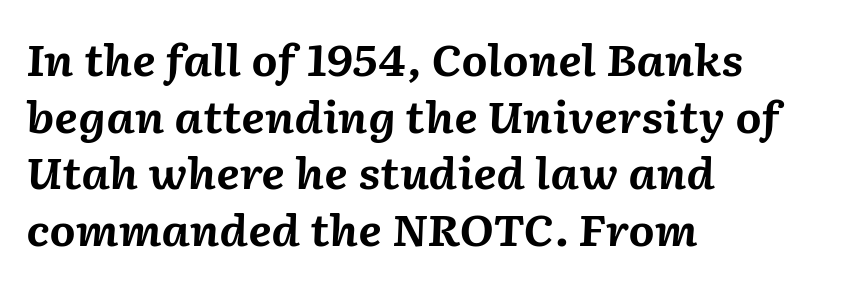
{"italic": "yes", "lean": "right", "slant_degrees": 2, "bold": "yes", "weight": "bold", "width": "normal", "stroke_contrast": "medium", "x_height": "medium", "monospaced": "no", "underline": "no", "align": "left", "line_spacing": "normal", "line_spacing_ratio": 1.35, "letter_spacing": "normal", "letter_spacing_em": 0.0, "glyph_px": 42}
